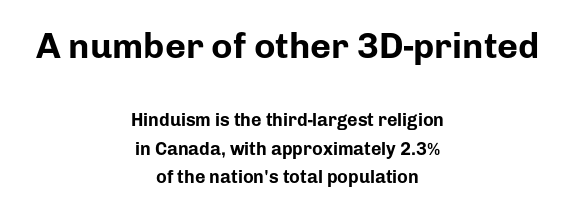
Q: Is the text bold? A: Yes.
Q: Is the text italic (slanted)? A: No, it is upright.
Q: Is the typeface a serif or a sans-serif typeface? A: Sans-serif.
Q: Is the text underlined? A: No.
Q: How is the paragraph aligned? A: Centered.
Q: Is the spacing between letters normal or unusually wide? A: Normal.
Q: Is the spacing between lines tight, normal or loose? A: Normal.
Q: Which block of text is set in a larger size, the first (top) or the second (bottom)? A: The first (top) one.
Q: Width (condensed, normal, or wide)? A: Normal.
Q: Stroke contrast? A: Low.
Q: x-height? A: Medium.
Q: Monospaced? A: No.
